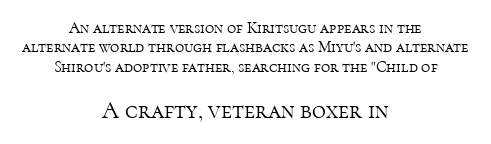
{"italic": "no", "bold": "no", "underline": "no", "align": "center", "line_spacing_ratio": 1.21, "letter_spacing": "normal", "letter_spacing_em": 0.0, "larger_block": "second", "size_ratio": 1.5, "glyph_px": 24}
